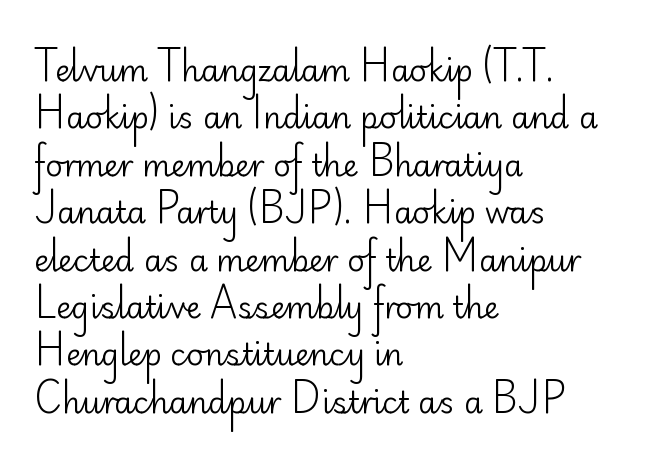
Honestly, there is no underline to notice here at all. Caption: multi-line text, flush left, ragged right. Whoever set this chose a conventional vertical rhythm. These lines are rendered in a variable-pitch font. Do the letters lean? They stand straight.
